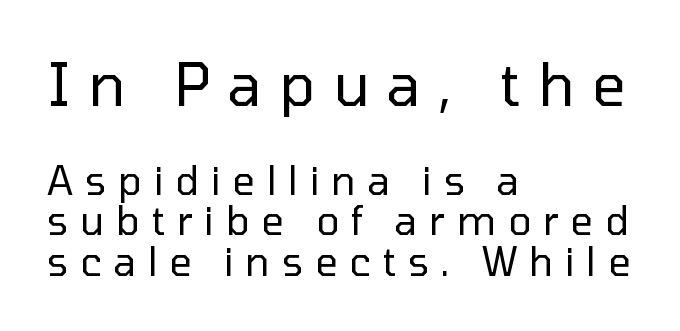
{"serif": "no", "italic": "no", "bold": "no", "weight": "regular", "width": "normal", "stroke_contrast": "low", "x_height": "medium", "monospaced": "no", "underline": "no", "align": "left", "line_spacing": "tight", "line_spacing_ratio": 1.04, "letter_spacing": "wide", "letter_spacing_em": 0.3, "larger_block": "first", "size_ratio": 1.51, "glyph_px": 59}
